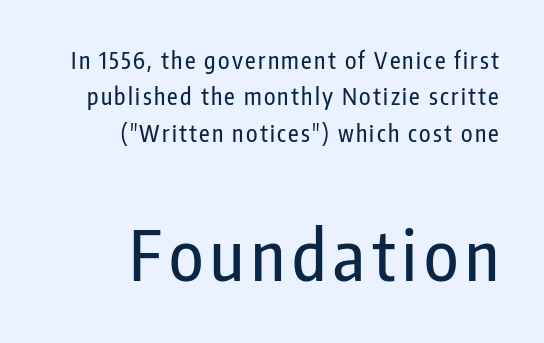
The image shows 69 px condensed sans-serif type, upright; set right-aligned, normal line spacing (1.58x), not underlined; the second (bottom) block is 3.0x larger; low stroke contrast and a medium x-height.
